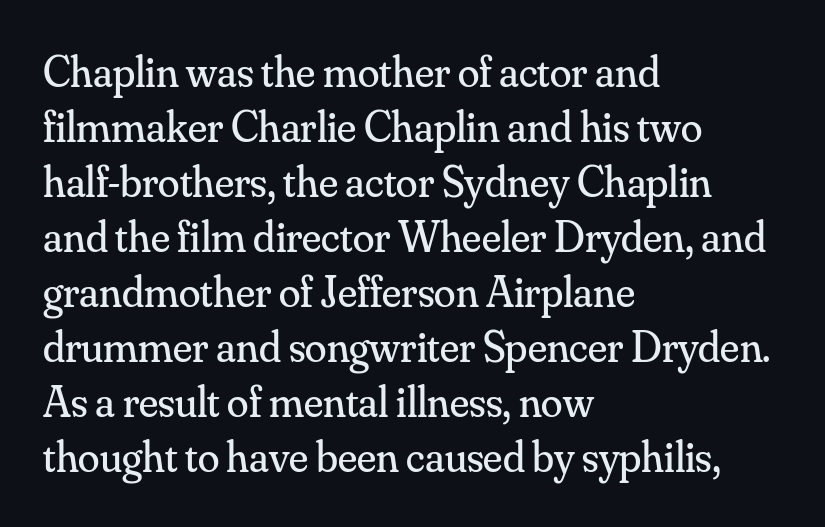
Nobody drew a line under any word here. This rendering employs a face with finishing strokes, i.e., a serif. The gaps between neighbouring characters are ordinary and unremarkable. One-word summary of the alignment: left. Proportional: the letters do not fall into vertical columns.
